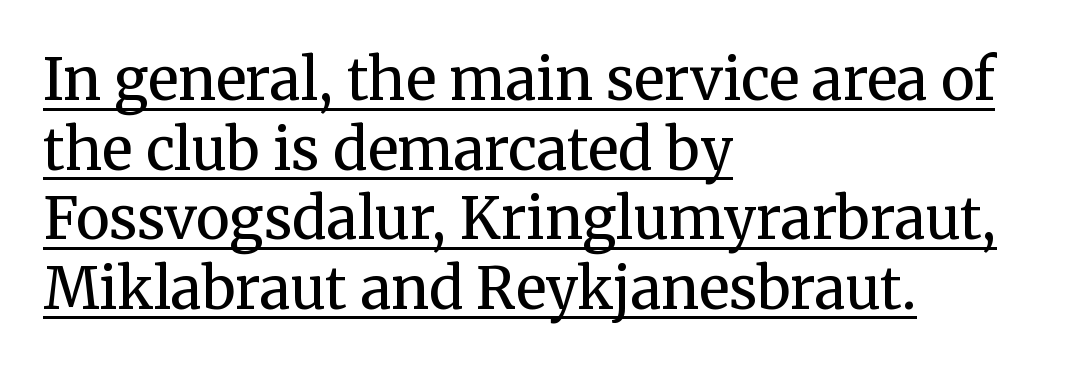
The image shows 57 px regular-weight serif type, upright; set left-aligned, line spacing 1.22x, normal letter spacing, underlined; medium stroke contrast and a medium x-height.
